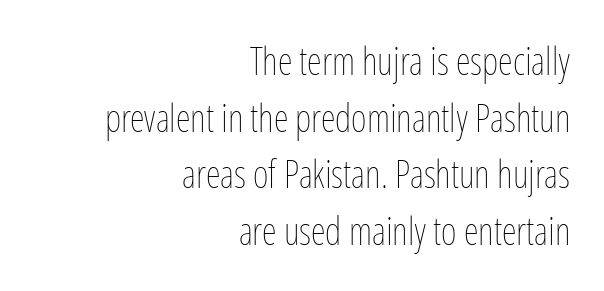
Q: Is the text bold? A: No.
Q: Is the text italic (slanted)? A: No, it is upright.
Q: Is the text underlined? A: No.
Q: How is the paragraph aligned? A: Right-aligned.
Q: Is the spacing between letters normal or unusually wide? A: Normal.
Q: Is the spacing between lines tight, normal or loose? A: Normal.
Q: Width (condensed, normal, or wide)? A: Condensed.
Q: Stroke contrast? A: Low.
Q: x-height? A: Medium.
Q: Monospaced? A: No.
